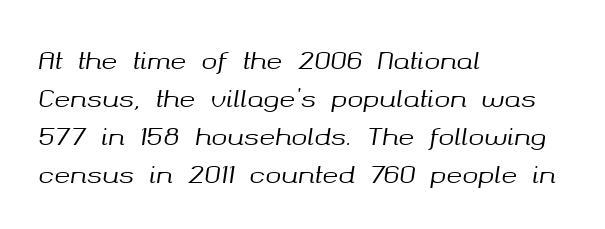
What's the leading like? Ordinary, nothing unusual. Descenders hang freely into open space. The letters are slanted; this is an italic face. These lines are set flush left with a ragged right edge. Observe the ordinary spacing: letters are neighbours, not strangers.
